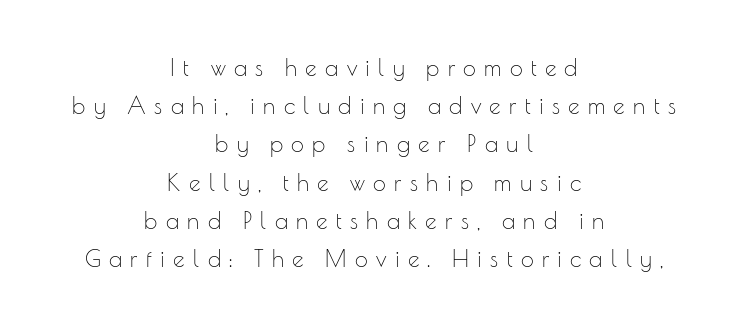
{"italic": "no", "bold": "no", "underline": "no", "align": "center", "line_spacing": "normal", "line_spacing_ratio": 1.66, "letter_spacing": "wide", "letter_spacing_em": 0.36, "glyph_px": 23}
